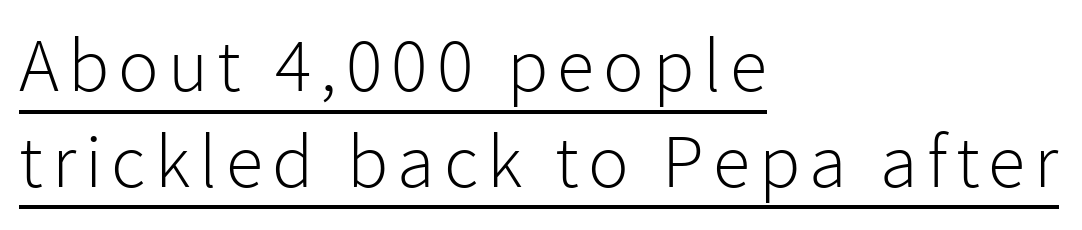
Bold? No — there's no thickening of the strokes. Underlined type. The ragged edge is on the right, which tells us the setting is flush left. If you measured baseline to baseline, you'd find a middling distance. Is this a fixed-width face? No — the glyphs have proportional, varying widths.
